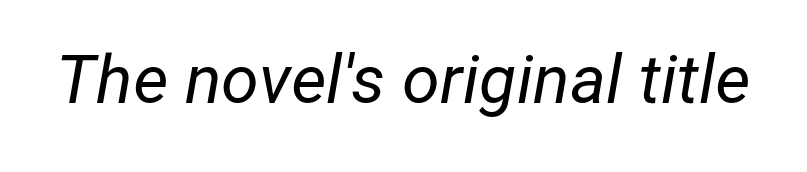
You could call the tracking neutral — neither tight nor loose. The whole block is typeset with a tilt. Note the varied advance widths — an 'i' is clearly narrower than an 'm'. Bold? No — there's no thickening of the strokes. Type without underlining.
